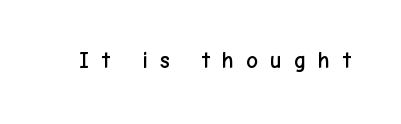
{"italic": "no", "underline": "no", "letter_spacing": "wide", "letter_spacing_em": 0.5, "glyph_px": 23}
